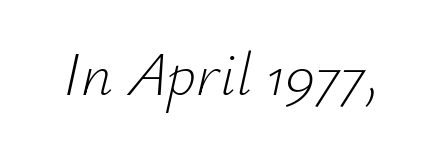
Q: Is the text bold? A: No.
Q: Is the text italic (slanted)? A: Yes, it leans right by about 12 degrees.
Q: Is the text underlined? A: No.
Q: Is the spacing between letters normal or unusually wide? A: Normal.
Q: Width (condensed, normal, or wide)? A: Normal.
Q: Stroke contrast? A: Low.
Q: x-height? A: Small.
Q: Monospaced? A: No.
